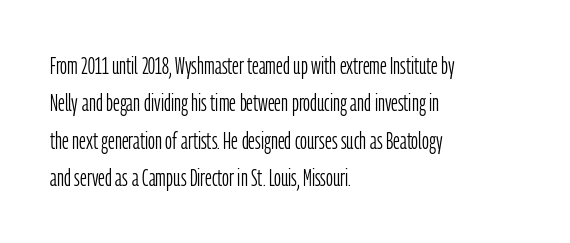
Q: Is the text bold? A: No.
Q: Is the text italic (slanted)? A: No, it is upright.
Q: Is the text underlined? A: No.
Q: How is the paragraph aligned? A: Left-aligned.
Q: Is the spacing between letters normal or unusually wide? A: Normal.
Q: Is the spacing between lines tight, normal or loose? A: Normal.
